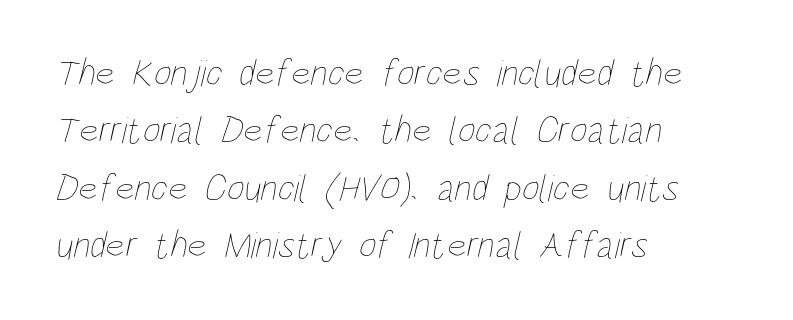
{"bold": "no", "weight": "thin", "width": "condensed", "stroke_contrast": "low", "x_height": "large", "monospaced": "no", "underline": "no", "align": "left", "line_spacing": "normal", "line_spacing_ratio": 1.51, "letter_spacing": "normal", "letter_spacing_em": 0.0, "glyph_px": 38}
